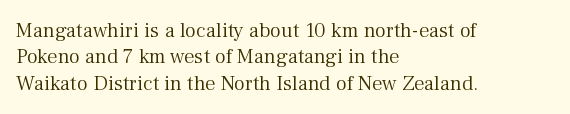
The image shows 21 px text type, upright; set left-aligned, normal line spacing (1.26x), normal letter spacing, not underlined.
